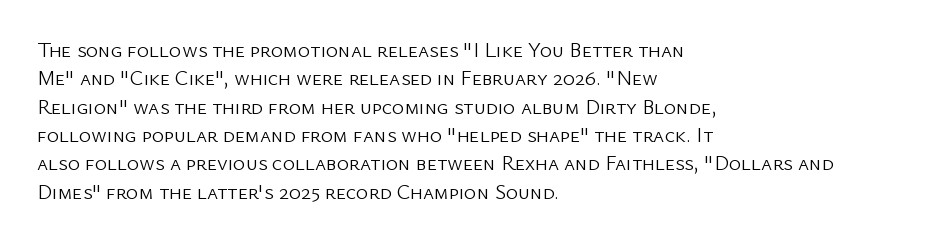
{"italic": "no", "bold": "no", "underline": "no", "align": "left", "line_spacing": "normal", "line_spacing_ratio": 1.35, "letter_spacing": "normal", "letter_spacing_em": 0.0, "glyph_px": 21}
